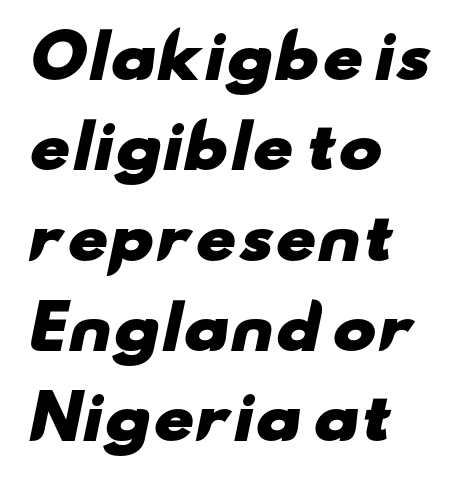
Q: Is the text bold? A: Yes.
Q: Is the typeface a serif or a sans-serif typeface? A: Sans-serif.
Q: Is the text underlined? A: No.
Q: How is the paragraph aligned? A: Left-aligned.
Q: Is the spacing between letters normal or unusually wide? A: Normal.
Q: Is the spacing between lines tight, normal or loose? A: Normal.
Q: Width (condensed, normal, or wide)? A: Wide.
Q: Stroke contrast? A: Low.
Q: x-height? A: Small.
Q: Monospaced? A: No.
